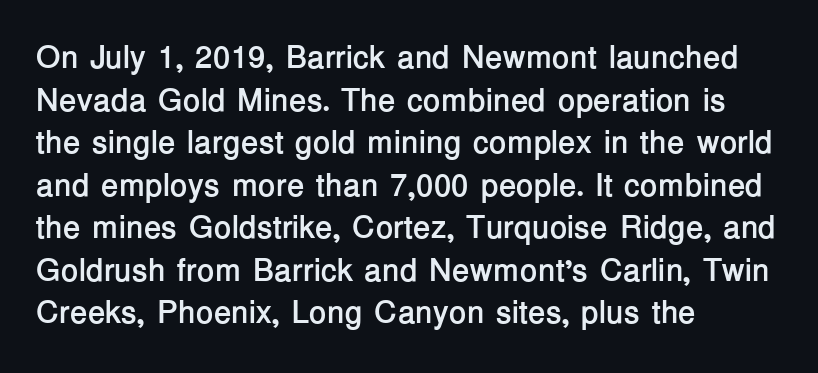
Q: Is the text bold? A: Yes.
Q: Is the text italic (slanted)? A: No, it is upright.
Q: Is the typeface a serif or a sans-serif typeface? A: Sans-serif.
Q: Is the text underlined? A: No.
Q: How is the paragraph aligned? A: Left-aligned.
Q: Is the spacing between letters normal or unusually wide? A: Normal.
Q: Is the spacing between lines tight, normal or loose? A: Normal.
Q: Width (condensed, normal, or wide)? A: Normal.
Q: Stroke contrast? A: Low.
Q: x-height? A: Medium.
Q: Monospaced? A: No.
